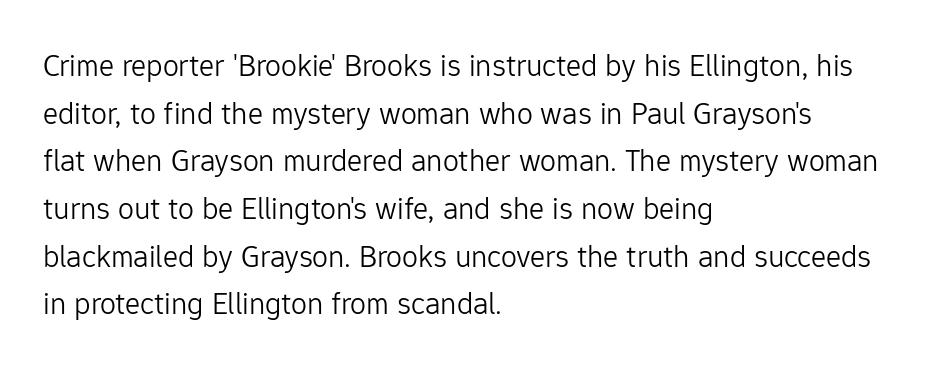
Q: Is the text bold? A: No.
Q: Is the text italic (slanted)? A: No, it is upright.
Q: Is the typeface a serif or a sans-serif typeface? A: Sans-serif.
Q: Is the text underlined? A: No.
Q: How is the paragraph aligned? A: Left-aligned.
Q: Is the spacing between letters normal or unusually wide? A: Normal.
Q: Is the spacing between lines tight, normal or loose? A: Normal.
Q: Width (condensed, normal, or wide)? A: Normal.
Q: Stroke contrast? A: Low.
Q: x-height? A: Medium.
Q: Monospaced? A: No.
